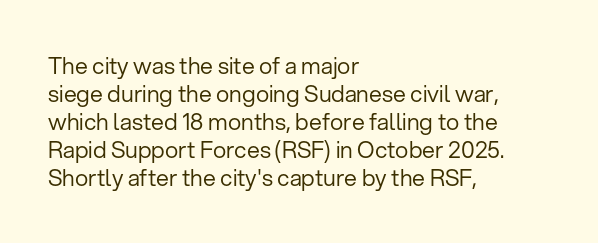
{"italic": "no", "bold": "no", "underline": "no", "align": "left", "line_spacing_ratio": 1.22, "letter_spacing": "normal", "letter_spacing_em": 0.0, "glyph_px": 23}
